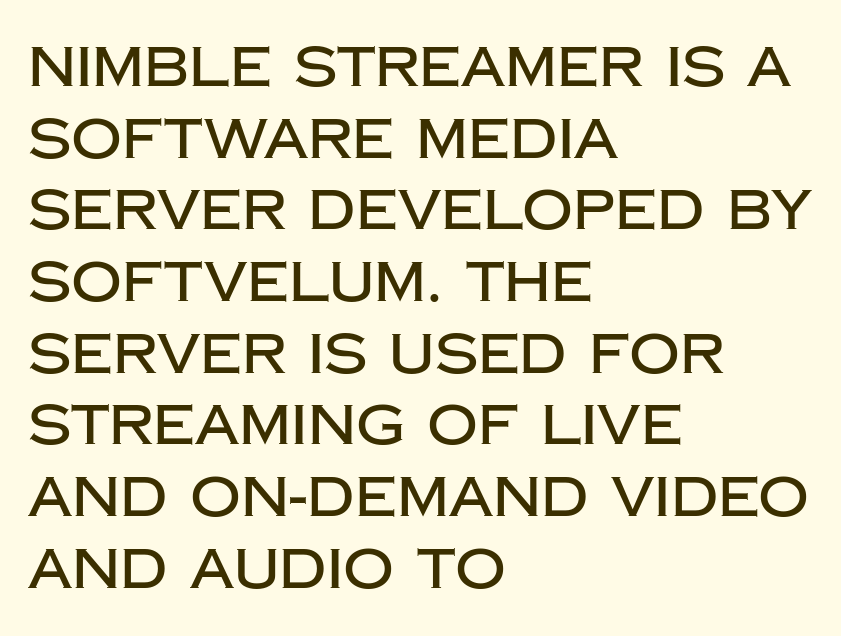
{"serif": "no", "italic": "no", "width": "normal", "stroke_contrast": "low", "x_height": "large", "monospaced": "no", "underline": "no", "align": "left", "line_spacing": "normal", "line_spacing_ratio": 1.28, "letter_spacing": "normal", "letter_spacing_em": 0.0, "glyph_px": 56}
